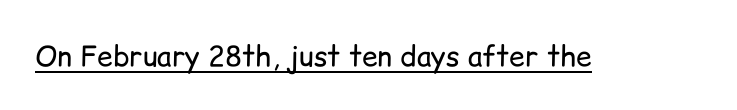
The rendering keeps characters at their native spacing. Is the stroke heavy? The answer is a plain regular-or-lighter. Ascenders rise straight up at ninety degrees. Honestly, the underline is the first thing you notice here.
